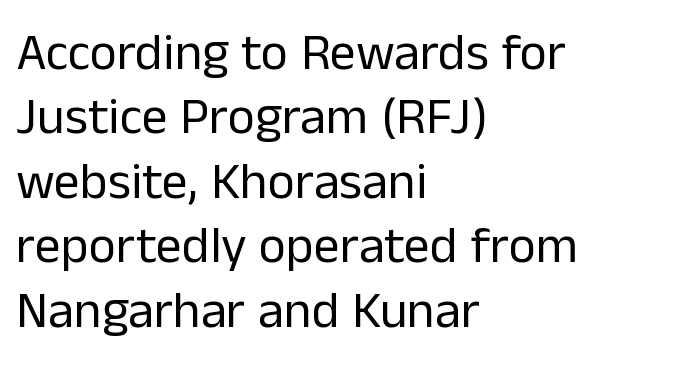
The image shows 52 px regular-weight sans-serif type, upright; set left-aligned, line spacing 1.24x, normal letter spacing, not underlined; low stroke contrast and a medium x-height.
